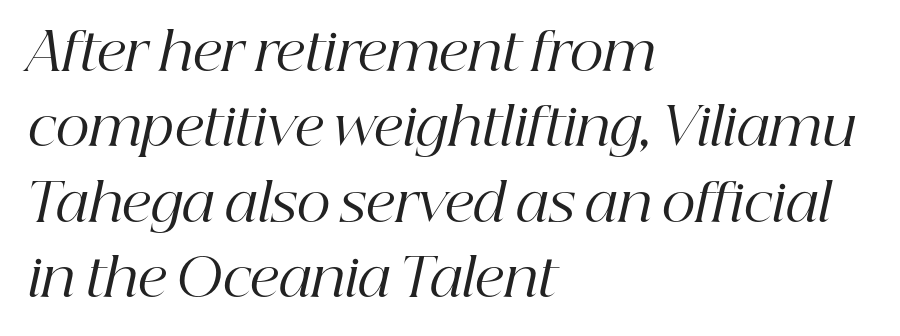
{"serif": "yes", "italic": "yes", "lean": "right", "slant_degrees": 12, "bold": "no", "weight": "regular", "width": "normal", "stroke_contrast": "high", "x_height": "medium", "monospaced": "no", "underline": "no", "align": "left", "line_spacing": "normal", "line_spacing_ratio": 1.42, "letter_spacing": "normal", "letter_spacing_em": 0.0, "glyph_px": 53}
